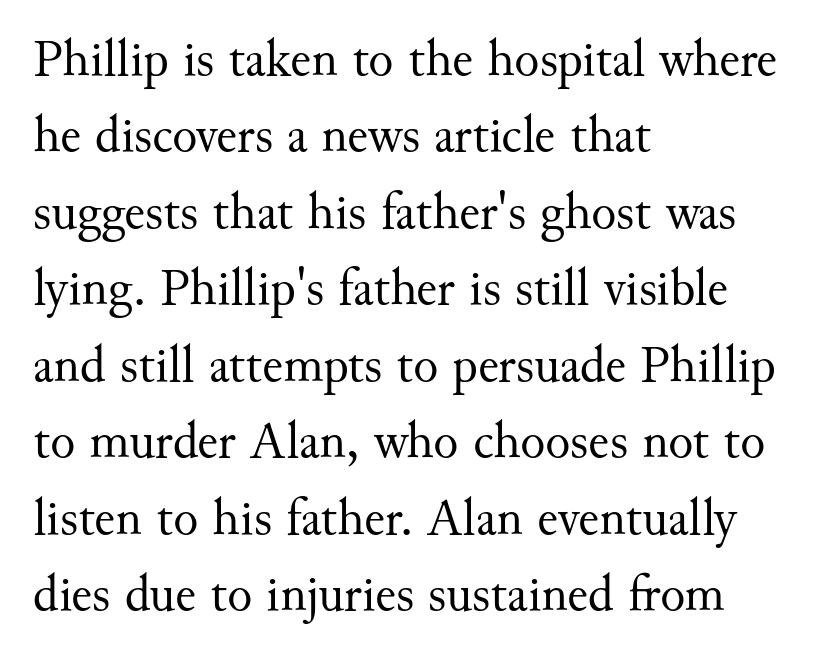
{"serif": "yes", "italic": "no", "bold": "no", "weight": "regular", "width": "normal", "stroke_contrast": "medium", "x_height": "small", "monospaced": "no", "underline": "no", "align": "left", "line_spacing": "normal", "line_spacing_ratio": 1.47, "letter_spacing": "normal", "letter_spacing_em": 0.0, "glyph_px": 52}
